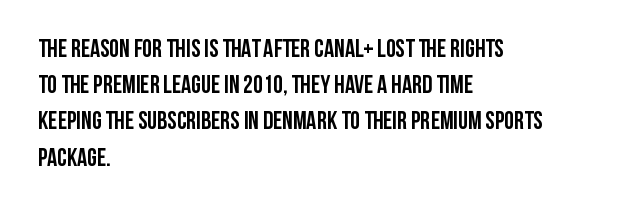
Typesetter's note: full bold, strokes at maximum text heaviness. Rendered with straight, roman letterforms. The line-height multiplier appears to be the usual default. Words appear dense and cohesive because spacing is normal. A student would call this left alignment; a typographer would say flush left, rag right. The baseline area is clear.
